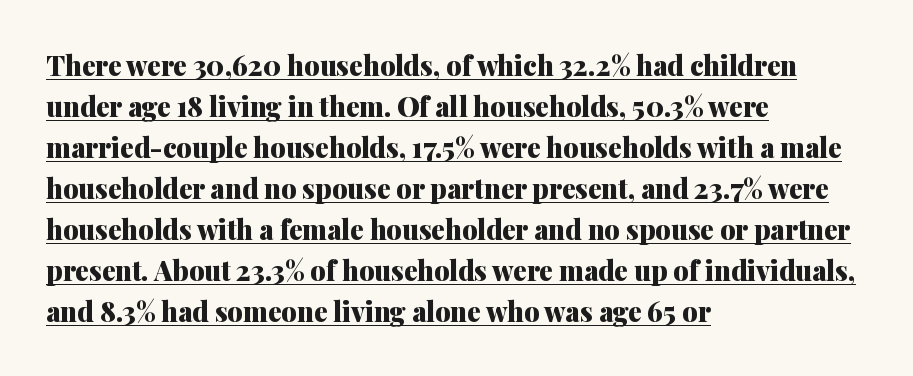
How would I describe the line gaps? Plain and ordinary. The passage shown is emphatically bold. Inter-character spacing is left at the font's built-in metrics. Notice how a bar underscores the lettering throughout. A roman cut, with each character standing at attention.
